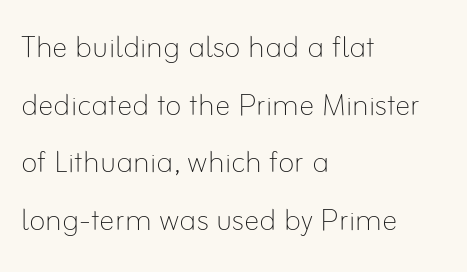
{"italic": "no", "bold": "no", "weight": "thin", "width": "normal", "stroke_contrast": "low", "x_height": "small", "monospaced": "no", "underline": "no", "align": "left", "line_spacing": "normal", "line_spacing_ratio": 1.48, "letter_spacing": "normal", "letter_spacing_em": 0.0, "glyph_px": 39}
